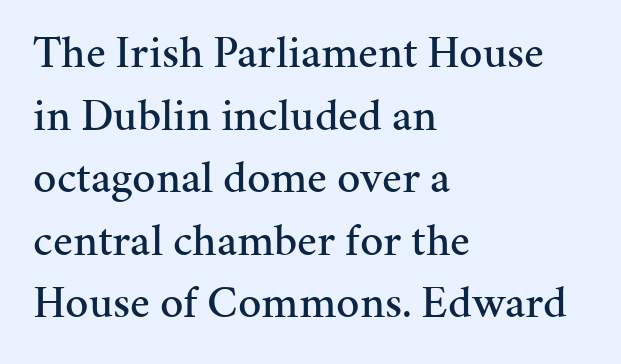
There is no visible air inserted between adjacent glyphs. The lettering holds an erect, upright posture throughout. This rendering features lettering with no underline. Stroke terminals: seriffed. Each new line begins a customary step beneath the previous one. Character widths vary here, with narrow letters taking less room than wide ones.
